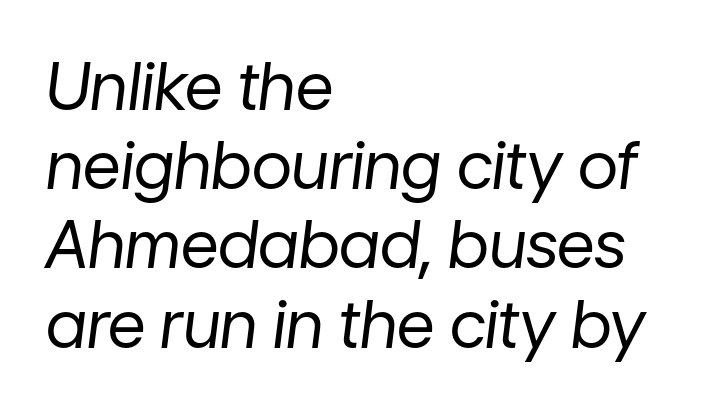
Q: Is the text bold? A: No.
Q: Is the text italic (slanted)? A: Yes, it leans right by about 7 degrees.
Q: Is the text underlined? A: No.
Q: How is the paragraph aligned? A: Left-aligned.
Q: Is the spacing between letters normal or unusually wide? A: Normal.
Q: Width (condensed, normal, or wide)? A: Normal.
Q: Stroke contrast? A: Low.
Q: x-height? A: Medium.
Q: Monospaced? A: No.
